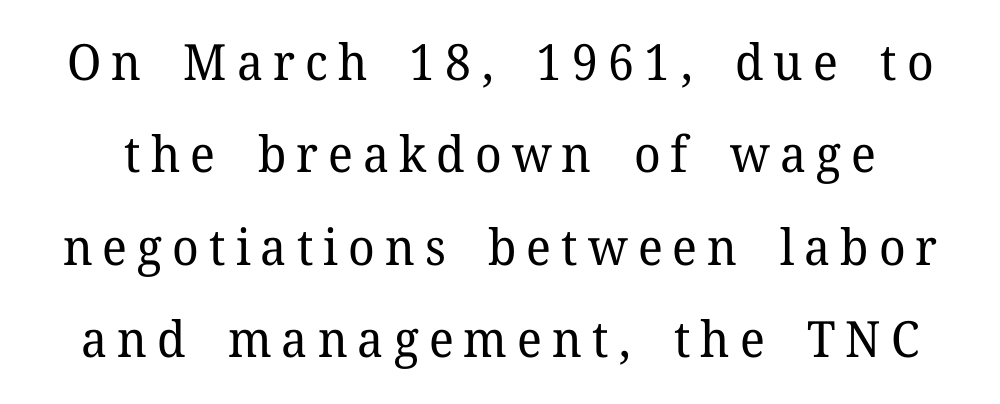
Q: Is the text bold? A: No.
Q: Is the text italic (slanted)? A: No, it is upright.
Q: Is the typeface a serif or a sans-serif typeface? A: Serif.
Q: Is the text underlined? A: No.
Q: Is the spacing between letters normal or unusually wide? A: Unusually wide.
Q: Width (condensed, normal, or wide)? A: Normal.
Q: Stroke contrast? A: Low.
Q: x-height? A: Medium.
Q: Monospaced? A: No.
